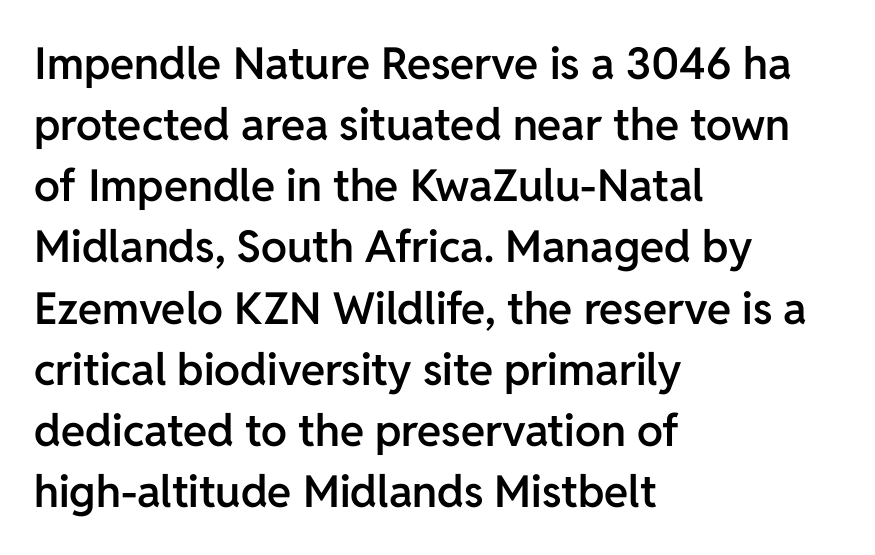
Q: Is the text bold? A: Semi-bold.
Q: Is the text italic (slanted)? A: No, it is upright.
Q: Is the typeface a serif or a sans-serif typeface? A: Sans-serif.
Q: Is the text underlined? A: No.
Q: How is the paragraph aligned? A: Left-aligned.
Q: Is the spacing between letters normal or unusually wide? A: Normal.
Q: Is the spacing between lines tight, normal or loose? A: Normal.
Q: Width (condensed, normal, or wide)? A: Normal.
Q: Stroke contrast? A: Low.
Q: x-height? A: Medium.
Q: Monospaced? A: No.
